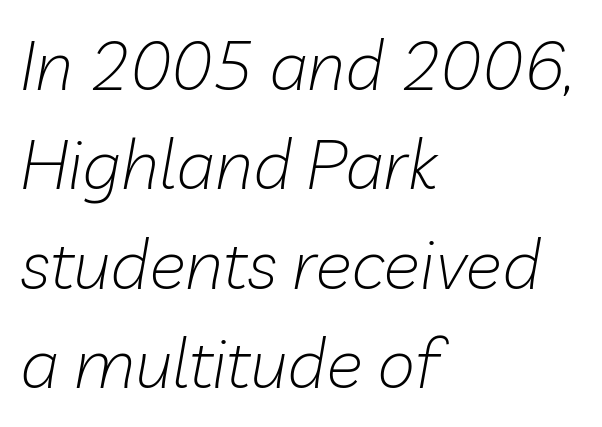
Honestly, the row spacing looks completely unremarkable. The passage shown is not underscored anywhere. There is no visible air inserted between adjacent glyphs. You could not count columns in this text — the font is proportionally spaced.
